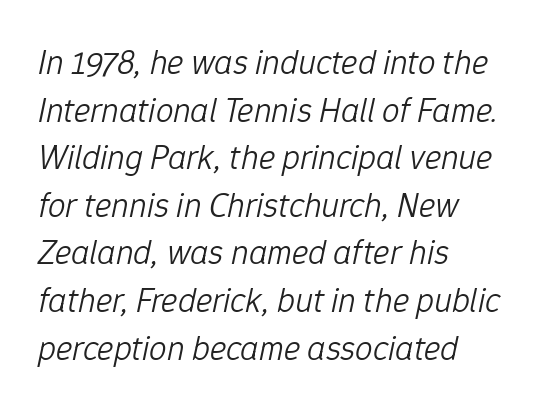
The image shows 35 px light type, italic (leaning right); set left-aligned, normal line spacing (1.36x), normal letter spacing, not underlined; low stroke contrast and a medium x-height.
